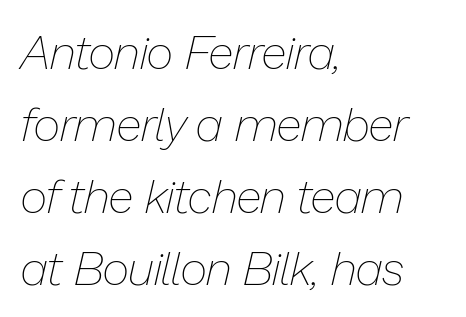
The image shows 47 px thin type, italic (leaning right); set left-aligned, normal line spacing (1.53x), normal letter spacing, not underlined; low stroke contrast and a medium x-height.
